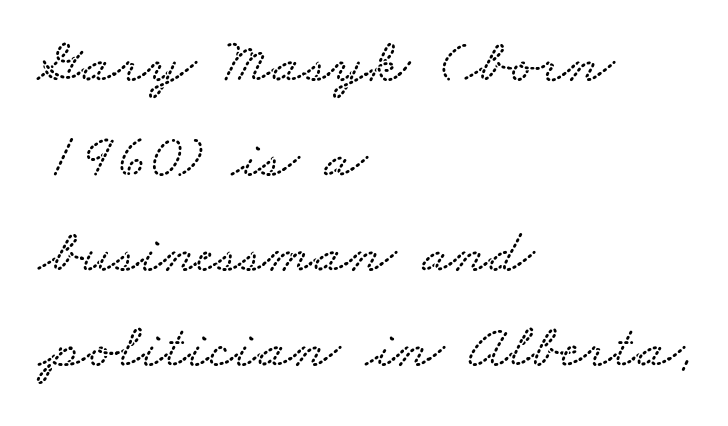
{"width": "wide", "stroke_contrast": "low", "x_height": "small", "monospaced": "no", "underline": "no", "align": "left", "line_spacing": "normal", "line_spacing_ratio": 1.51, "letter_spacing": "normal", "letter_spacing_em": 0.0, "glyph_px": 63}
